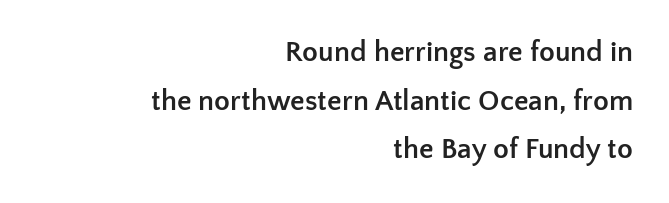
The image shows 29 px semibold sans-serif type, upright; set right-aligned, normal line spacing (1.68x), normal letter spacing, not underlined; low stroke contrast and a medium x-height.
